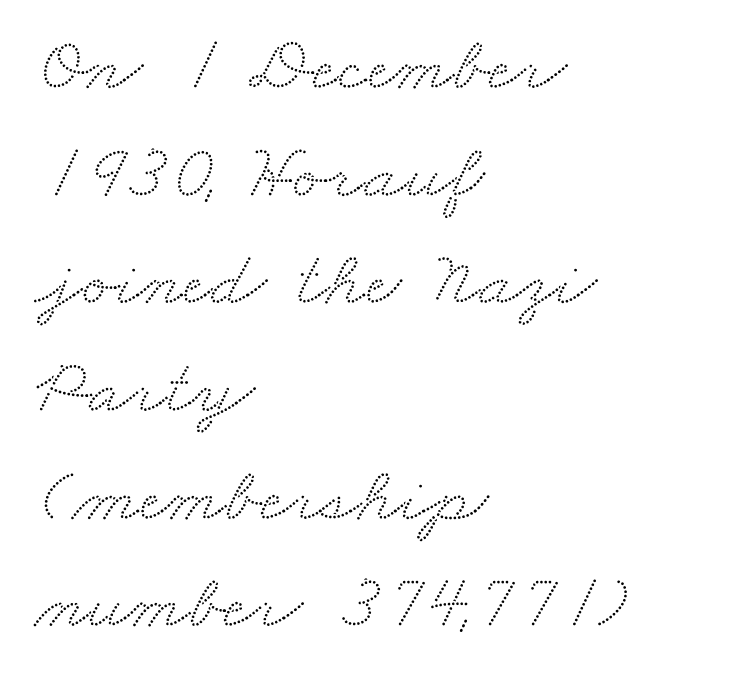
The image shows 78 px wide serif type; set left-aligned, normal line spacing (1.38x), normal letter spacing, not underlined; medium stroke contrast and a small x-height.
